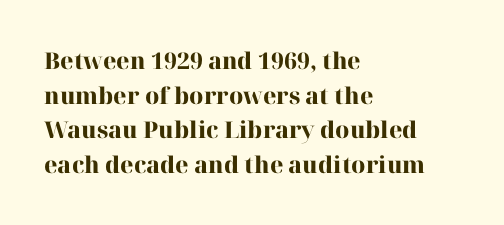
The image shows 23 px bold type, upright; set left-aligned, normal line spacing (1.51x), normal letter spacing, not underlined.
